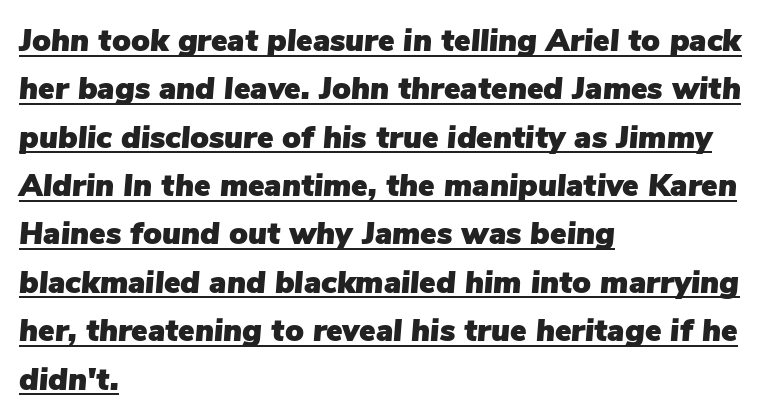
{"italic": "yes", "lean": "right", "slant_degrees": 5, "width": "normal", "stroke_contrast": "low", "x_height": "medium", "monospaced": "no", "underline": "yes", "align": "left", "line_spacing": "normal", "line_spacing_ratio": 1.56, "letter_spacing": "normal", "letter_spacing_em": 0.0, "glyph_px": 31}
